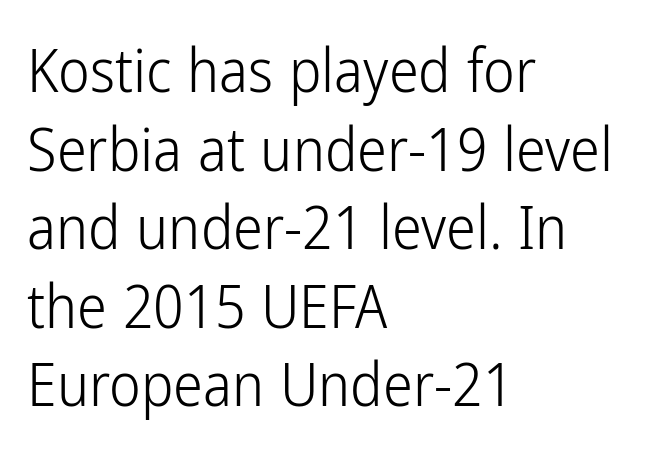
{"serif": "no", "italic": "no", "bold": "no", "weight": "light", "width": "condensed", "stroke_contrast": "low", "x_height": "medium", "monospaced": "no", "underline": "no", "align": "left", "line_spacing": "normal", "line_spacing_ratio": 1.31, "letter_spacing": "normal", "letter_spacing_em": 0.0, "glyph_px": 60}
